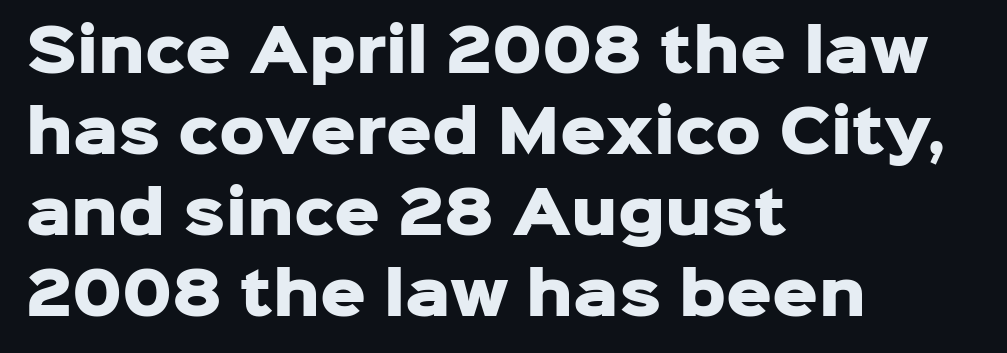
Q: Is the text bold? A: Yes.
Q: Is the text italic (slanted)? A: No, it is upright.
Q: Is the typeface a serif or a sans-serif typeface? A: Sans-serif.
Q: Is the text underlined? A: No.
Q: How is the paragraph aligned? A: Left-aligned.
Q: Is the spacing between letters normal or unusually wide? A: Normal.
Q: Is the spacing between lines tight, normal or loose? A: Normal.
Q: Width (condensed, normal, or wide)? A: Normal.
Q: Stroke contrast? A: Low.
Q: x-height? A: Medium.
Q: Monospaced? A: No.
